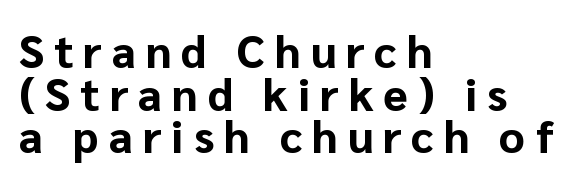
Q: Is the text bold? A: Yes.
Q: Is the text italic (slanted)? A: No, it is upright.
Q: Is the typeface a serif or a sans-serif typeface? A: Sans-serif.
Q: Is the text underlined? A: No.
Q: How is the paragraph aligned? A: Left-aligned.
Q: Is the spacing between letters normal or unusually wide? A: Unusually wide.
Q: Is the spacing between lines tight, normal or loose? A: Tight.
Q: Width (condensed, normal, or wide)? A: Normal.
Q: Stroke contrast? A: Low.
Q: x-height? A: Medium.
Q: Monospaced? A: No.
